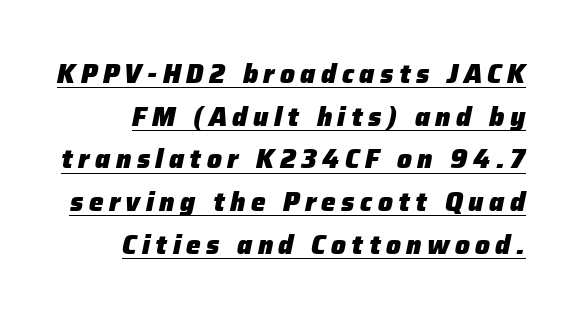
The image shows 26 px bold type, italic (leaning right); set normal line spacing (1.64x), unusually wide letter spacing (+0.21 em), underlined.
